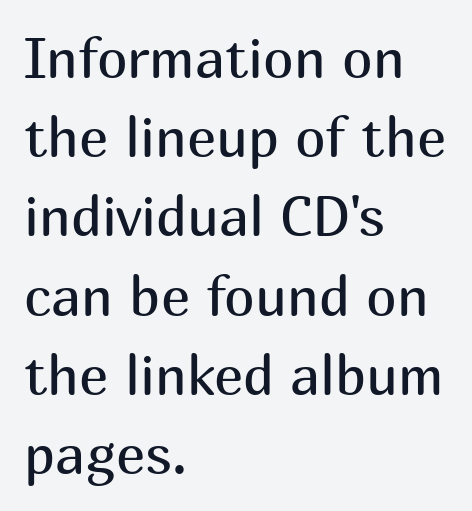
No extra tracking has been applied to these lines. Each letter keeps its own natural width here, so spacing adapts to shape. This sample keeps an unexceptional amount of space between lines. Horizontal alignment here is leftward, the default for most running prose. The face looks like a standard text weight, possibly lighter.
